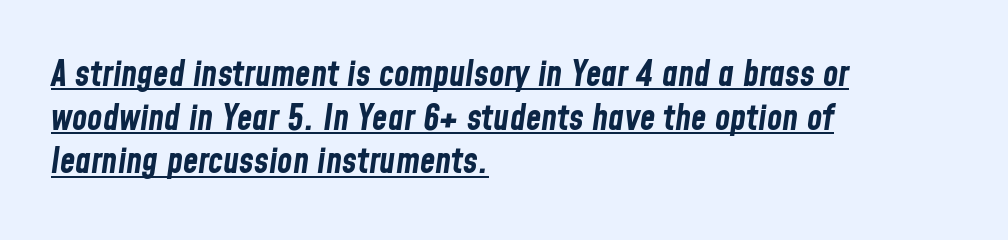
{"italic": "yes", "lean": "right", "slant_degrees": 8, "bold": "yes", "weight": "bold", "width": "condensed", "stroke_contrast": "low", "x_height": "medium", "monospaced": "no", "underline": "yes", "align": "left", "line_spacing": "normal", "line_spacing_ratio": 1.25, "letter_spacing": "normal", "letter_spacing_em": 0.0, "glyph_px": 35}
